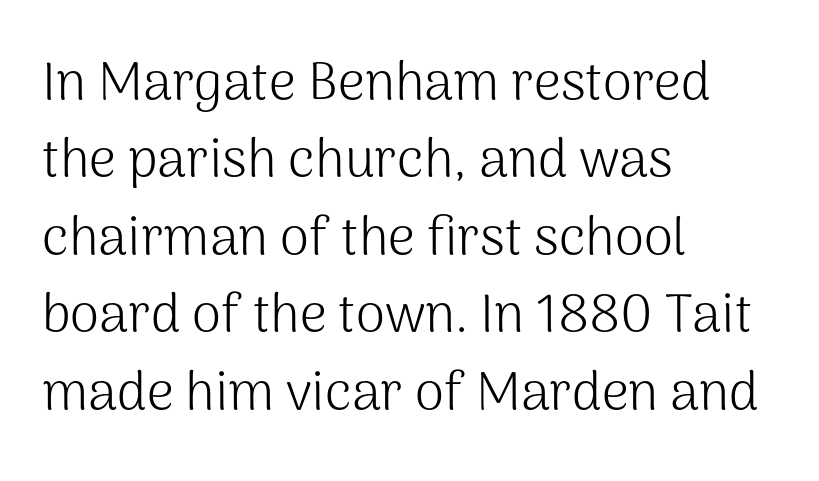
The image shows 53 px light sans-serif type, upright; set left-aligned, normal line spacing (1.46x), normal letter spacing, not underlined; medium stroke contrast and a medium x-height.
